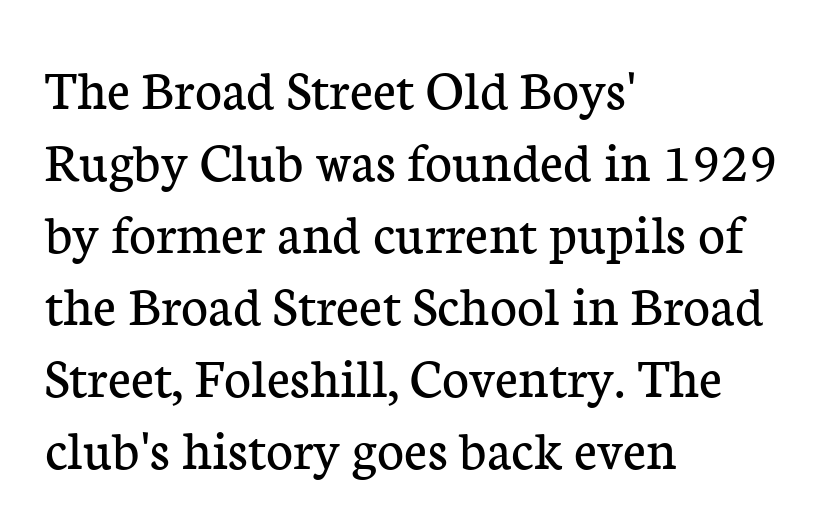
The image shows 58 px regular-weight serif type, upright; set left-aligned, line spacing 1.24x, normal letter spacing, not underlined; low stroke contrast and a medium x-height.
